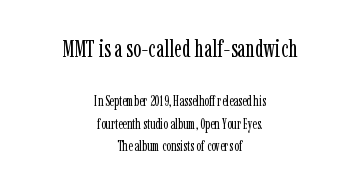
The image shows 24 px text type, upright; set centered, normal line spacing (1.62x), normal letter spacing, not underlined; the first (top) block is 1.71x larger.
